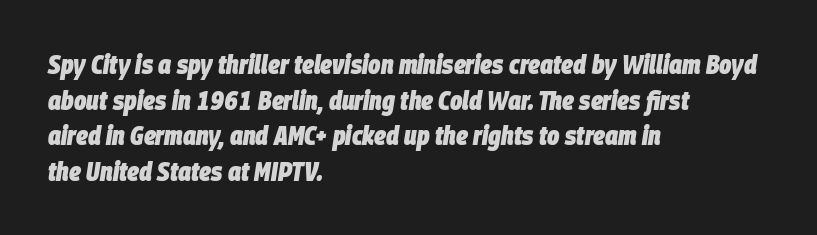
Q: Is the text bold? A: Yes.
Q: Is the text italic (slanted)? A: Yes, it leans right by about 9 degrees.
Q: Is the text underlined? A: No.
Q: How is the paragraph aligned? A: Left-aligned.
Q: Is the spacing between letters normal or unusually wide? A: Normal.
Q: Is the spacing between lines tight, normal or loose? A: Normal.
